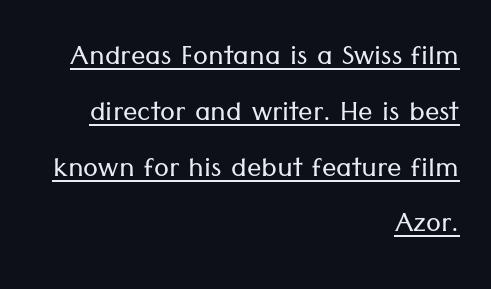
The rendering uses the underline text-decoration. No extra tracking has been applied to these lines. These lines were composed using upright roman letters. The letters advance in unequal steps, a hallmark of proportional type. The designer went with a sans here, leaving each stem footless.
